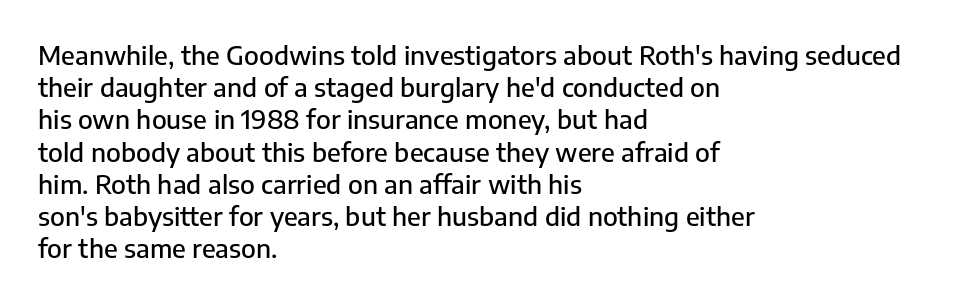
You could call the tracking neutral — neither tight nor loose. Posture: upright roman. Which margin do the lines hug? The left one — the right edge is uneven. Decoration check: the copy has no underline.
